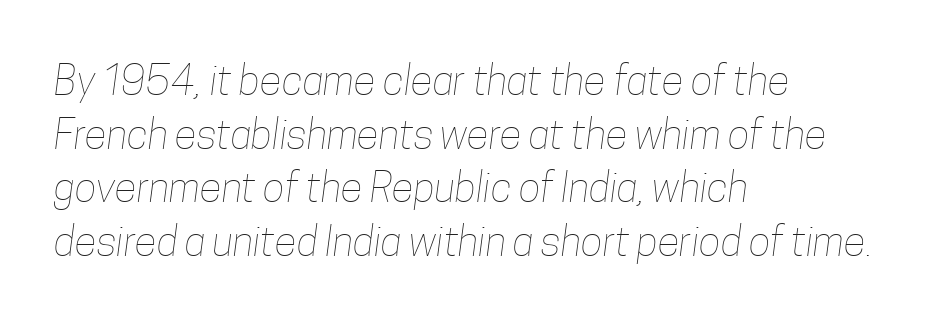
Here the designer chose a conventional face with non-uniform glyph widths. Reading down the column, the eye jumps a familiar distance to each next line. Weight: not bold — regular or lighter. The passage shown is not underscored anywhere. These lines are set flush left with a ragged right edge.
